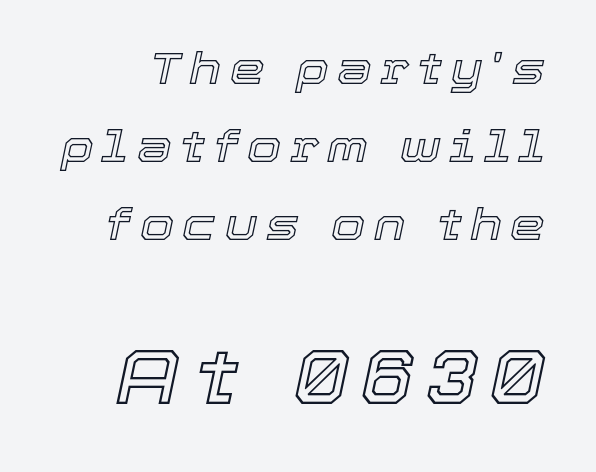
The image shows 77 px text type, italic (leaning right); set line spacing 1.77x, not underlined; the second (bottom) block is 1.75x larger; a medium x-height.
